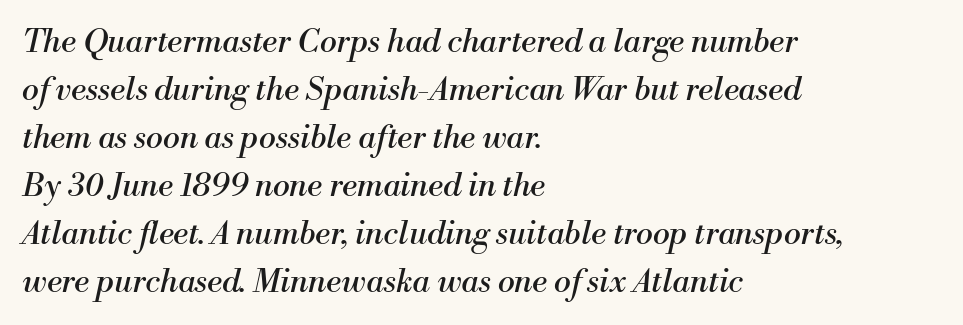
Characters are canted at an angle relative to the baseline's perpendicular. The foot of each line stays bare and open. Is the stroke heavy? The answer is a plain regular-or-lighter. In terms of leading, this rendering sits right in the middle. The lines are quadded left. Observe the serifs anchoring each vertical stroke in this sample.
